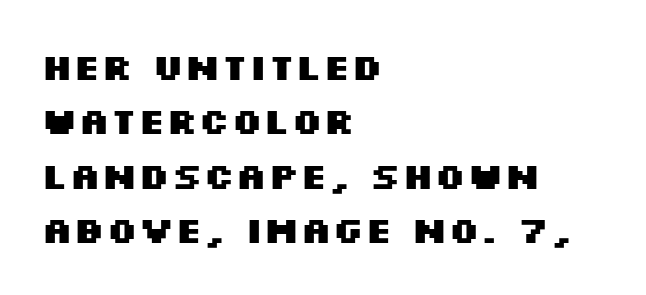
The image shows 37 px heavy, wide sans-serif type, upright; set left-aligned, normal line spacing (1.47x), normal letter spacing, not underlined; medium stroke contrast and a large x-height.
